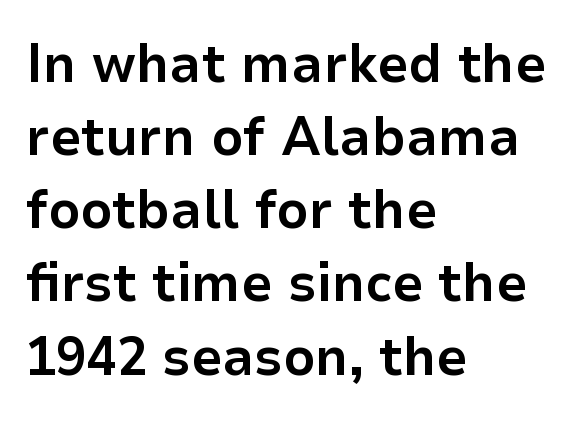
{"serif": "no", "italic": "no", "bold": "yes", "weight": "bold", "width": "normal", "stroke_contrast": "low", "x_height": "medium", "monospaced": "no", "underline": "no", "align": "left", "line_spacing": "normal", "line_spacing_ratio": 1.33, "letter_spacing": "normal", "letter_spacing_em": 0.0, "glyph_px": 55}
